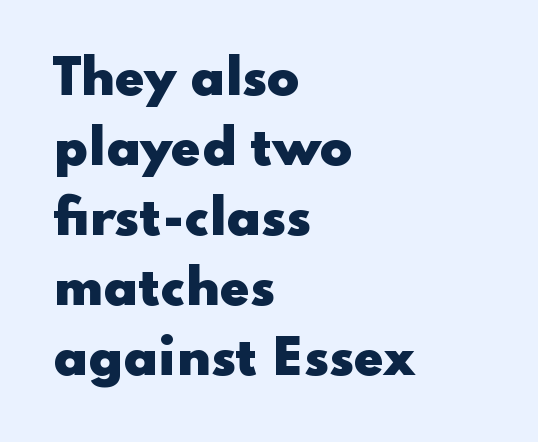
The image shows 48 px heavy, wide sans-serif type, upright; set left-aligned, normal line spacing (1.46x), normal letter spacing, not underlined; low stroke contrast and a small x-height.
